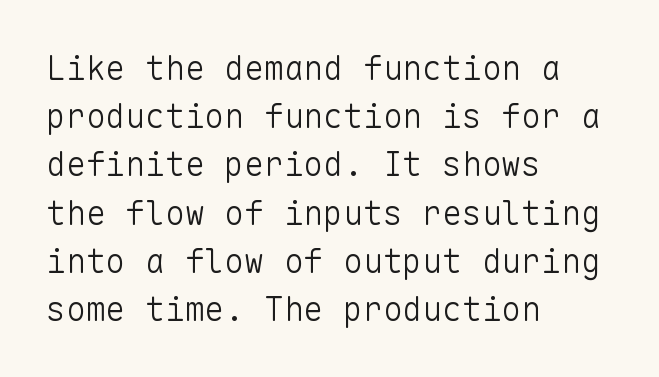
Every row of glyphs begins at an identical x-position on the left. Note: no serifs on the glyphs. These lines were composed using upright roman letters. Summary of weight: not heavy and not bold. Whoever set this chose a conventional vertical rhythm.
